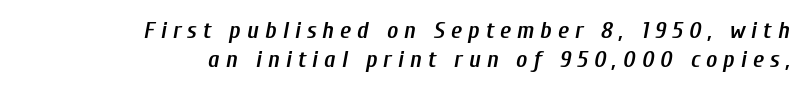
{"italic": "yes", "lean": "right", "slant_degrees": 10, "bold": "semi", "underline": "no", "align": "right", "line_spacing_ratio": 1.21, "letter_spacing": "wide", "letter_spacing_em": 0.25, "glyph_px": 24}
